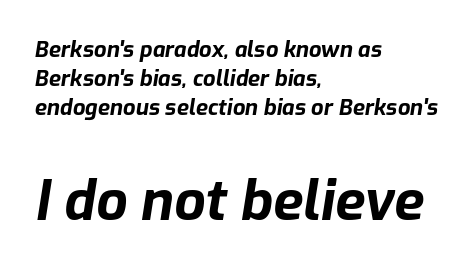
{"italic": "yes", "lean": "right", "slant_degrees": 9, "bold": "yes", "weight": "bold", "width": "normal", "stroke_contrast": "low", "x_height": "medium", "monospaced": "no", "underline": "no", "align": "left", "line_spacing": "normal", "line_spacing_ratio": 1.31, "letter_spacing": "normal", "letter_spacing_em": 0.0, "larger_block": "second", "size_ratio": 2.5, "glyph_px": 55}
